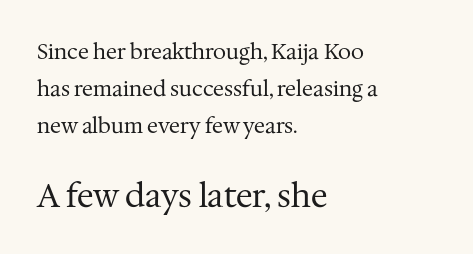
{"serif": "yes", "italic": "no", "bold": "no", "weight": "regular", "width": "normal", "stroke_contrast": "medium", "x_height": "medium", "monospaced": "no", "underline": "no", "align": "left", "line_spacing_ratio": 1.77, "letter_spacing": "normal", "letter_spacing_em": 0.0, "larger_block": "second", "size_ratio": 1.52, "glyph_px": 32}
